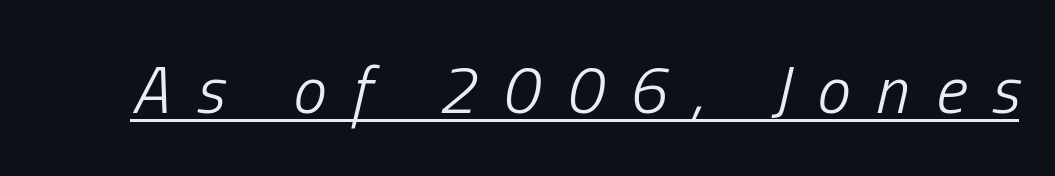
Think of a printed novel: that variable character pitch is what you see here. Honestly, the underline is the first thing you notice here. The weight would be labelled regular, book, light, or lighter still. Posture: slanted. Honestly, the letter spacing is so wide it's the main thing you notice.
